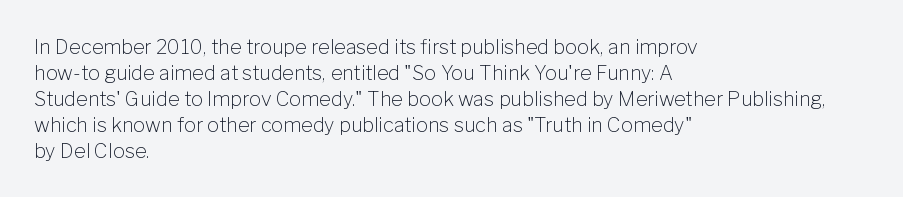
Q: Is the text bold? A: No.
Q: Is the text italic (slanted)? A: No, it is upright.
Q: Is the text underlined? A: No.
Q: How is the paragraph aligned? A: Left-aligned.
Q: Is the spacing between letters normal or unusually wide? A: Normal.
Q: Is the spacing between lines tight, normal or loose? A: Normal.
